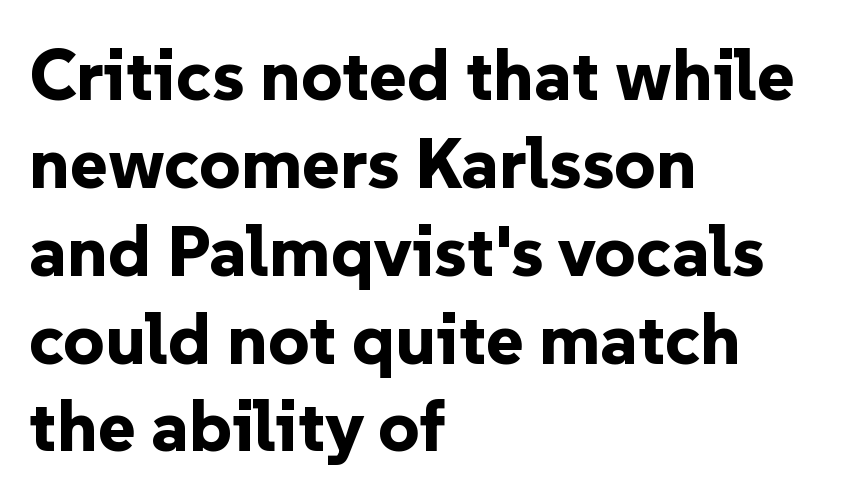
Lines of text with bare space underneath. You can tell from the bare stems that sans-serif type was used. Letter spacing: default. Each letter keeps its own natural width here, so spacing adapts to shape. A student would call this left alignment; a typographer would say flush left, rag right.
